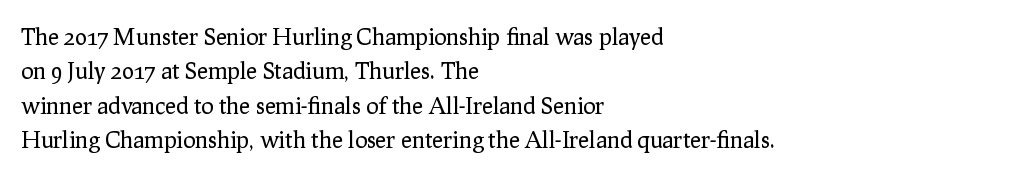
Observe the ordinary spacing: letters are neighbours, not strangers. Only glyphs here, with clear space below each row. Honestly, the row spacing looks completely unremarkable. No letter is thick-stroked: the sample isn't bold.
